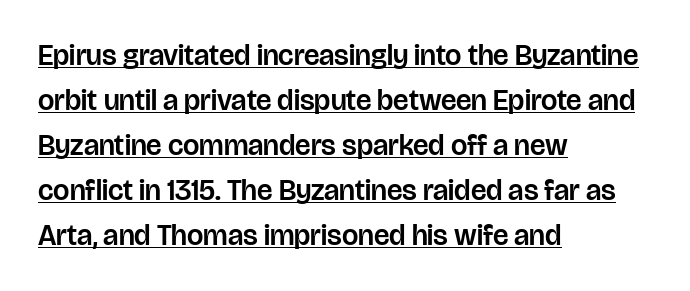
Q: Is the text italic (slanted)? A: No, it is upright.
Q: Is the typeface a serif or a sans-serif typeface? A: Sans-serif.
Q: Is the text underlined? A: Yes.
Q: How is the paragraph aligned? A: Left-aligned.
Q: Is the spacing between letters normal or unusually wide? A: Normal.
Q: Is the spacing between lines tight, normal or loose? A: Normal.
Q: Width (condensed, normal, or wide)? A: Normal.
Q: Stroke contrast? A: Low.
Q: x-height? A: Large.
Q: Monospaced? A: No.
